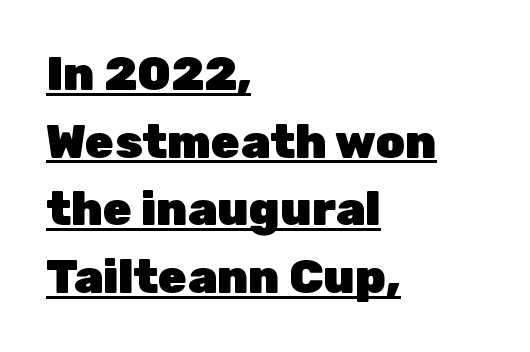
Q: Is the text bold? A: Yes.
Q: Is the text italic (slanted)? A: No, it is upright.
Q: Is the typeface a serif or a sans-serif typeface? A: Sans-serif.
Q: Is the text underlined? A: Yes.
Q: How is the paragraph aligned? A: Left-aligned.
Q: Is the spacing between letters normal or unusually wide? A: Normal.
Q: Is the spacing between lines tight, normal or loose? A: Normal.
Q: Width (condensed, normal, or wide)? A: Normal.
Q: Stroke contrast? A: Low.
Q: x-height? A: Medium.
Q: Monospaced? A: No.
